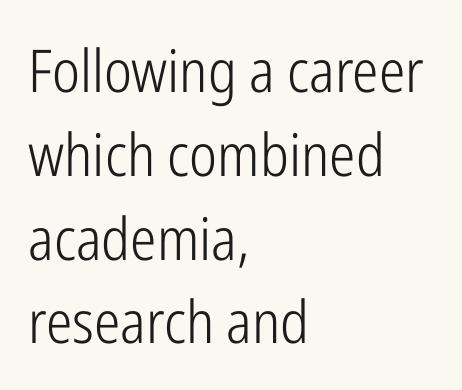
Q: Is the text bold? A: No.
Q: Is the text italic (slanted)? A: No, it is upright.
Q: Is the typeface a serif or a sans-serif typeface? A: Sans-serif.
Q: Is the text underlined? A: No.
Q: How is the paragraph aligned? A: Left-aligned.
Q: Is the spacing between letters normal or unusually wide? A: Normal.
Q: Is the spacing between lines tight, normal or loose? A: Normal.
Q: Width (condensed, normal, or wide)? A: Condensed.
Q: Stroke contrast? A: Low.
Q: x-height? A: Medium.
Q: Monospaced? A: No.
